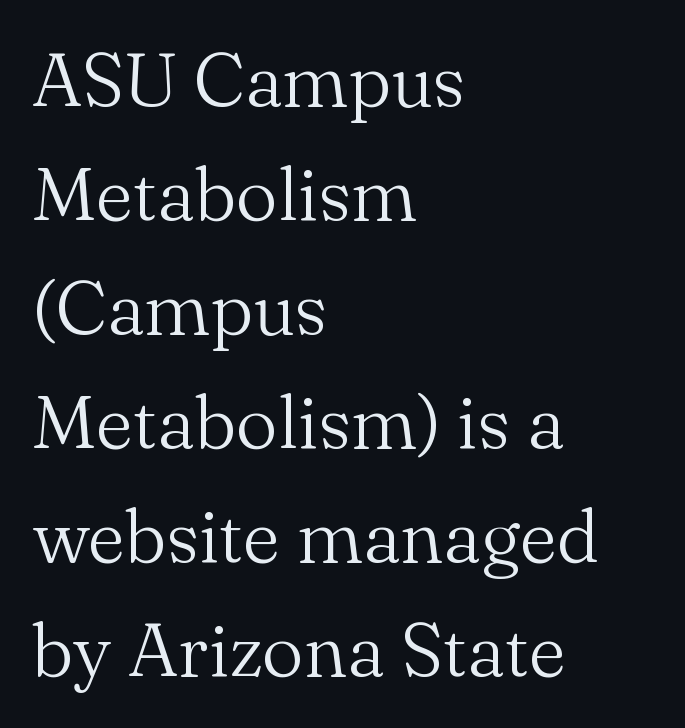
Q: Is the text bold? A: No.
Q: Is the text italic (slanted)? A: No, it is upright.
Q: Is the typeface a serif or a sans-serif typeface? A: Serif.
Q: Is the text underlined? A: No.
Q: How is the paragraph aligned? A: Left-aligned.
Q: Is the spacing between letters normal or unusually wide? A: Normal.
Q: Is the spacing between lines tight, normal or loose? A: Normal.
Q: Width (condensed, normal, or wide)? A: Normal.
Q: Stroke contrast? A: Medium.
Q: x-height? A: Small.
Q: Monospaced? A: No.
